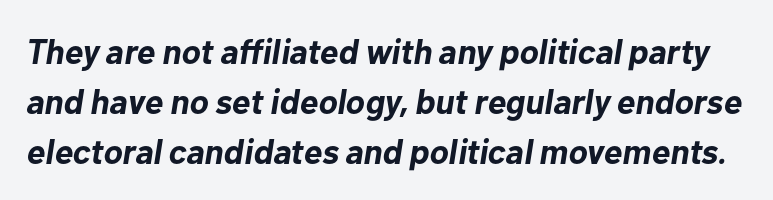
Q: Is the text bold? A: Yes.
Q: Is the text italic (slanted)? A: Yes, it leans right by about 10 degrees.
Q: Is the text underlined? A: No.
Q: Is the spacing between letters normal or unusually wide? A: Normal.
Q: Is the spacing between lines tight, normal or loose? A: Normal.
Q: Width (condensed, normal, or wide)? A: Normal.
Q: Stroke contrast? A: Low.
Q: x-height? A: Medium.
Q: Monospaced? A: No.
